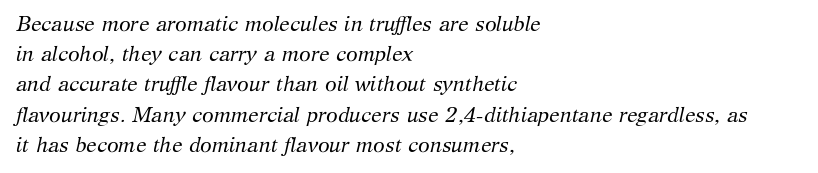
Q: Is the text bold? A: No.
Q: Is the text italic (slanted)? A: Yes, it leans right by about 12 degrees.
Q: Is the text underlined? A: No.
Q: How is the paragraph aligned? A: Left-aligned.
Q: Is the spacing between letters normal or unusually wide? A: Normal.
Q: Is the spacing between lines tight, normal or loose? A: Normal.
